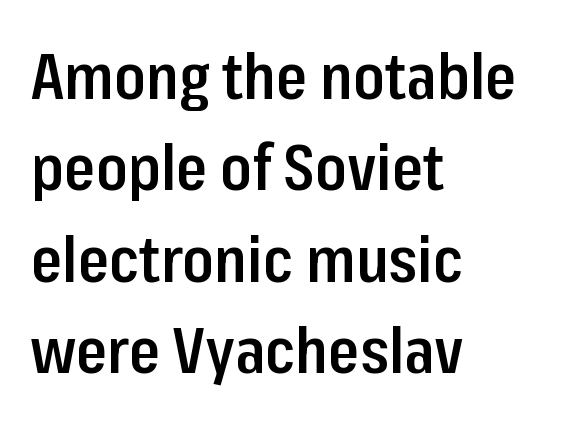
Q: Is the text bold? A: Semi-bold.
Q: Is the text italic (slanted)? A: No, it is upright.
Q: Is the typeface a serif or a sans-serif typeface? A: Sans-serif.
Q: Is the text underlined? A: No.
Q: How is the paragraph aligned? A: Left-aligned.
Q: Is the spacing between letters normal or unusually wide? A: Normal.
Q: Is the spacing between lines tight, normal or loose? A: Normal.
Q: Width (condensed, normal, or wide)? A: Condensed.
Q: Stroke contrast? A: Low.
Q: x-height? A: Medium.
Q: Monospaced? A: No.
